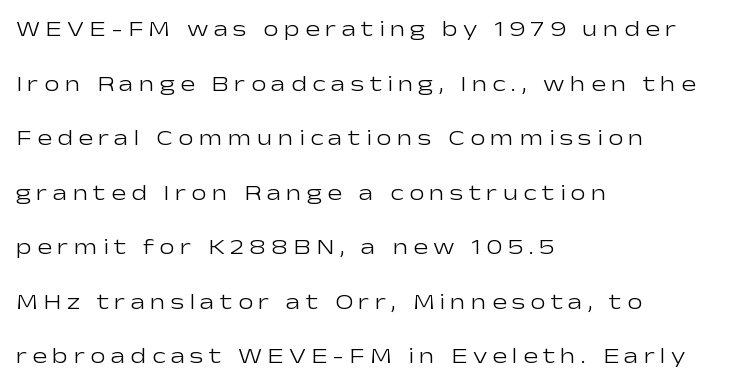
{"italic": "no", "bold": "no", "underline": "no", "align": "left", "line_spacing": "loose", "line_spacing_ratio": 2.48, "letter_spacing": "wide", "letter_spacing_em": 0.24, "glyph_px": 22}
